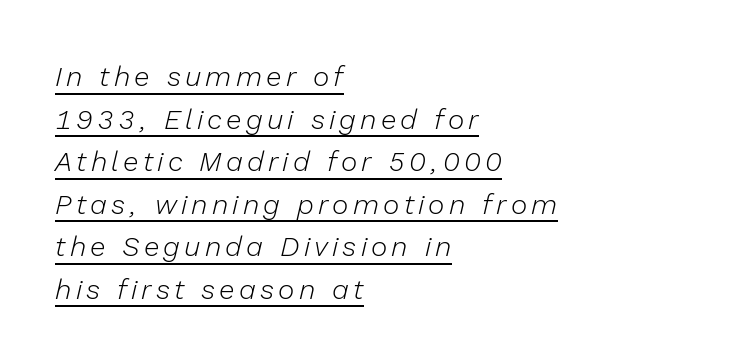
Unbolded letterforms with no extra heft. The rendered words wear a rule along their underside. These lines sit exactly where default settings would place them. Every character sits at an angle, as italics do. Teacher's note: observe the even left margin — that is flush-left alignment. Proportional: the letters do not fall into vertical columns.
